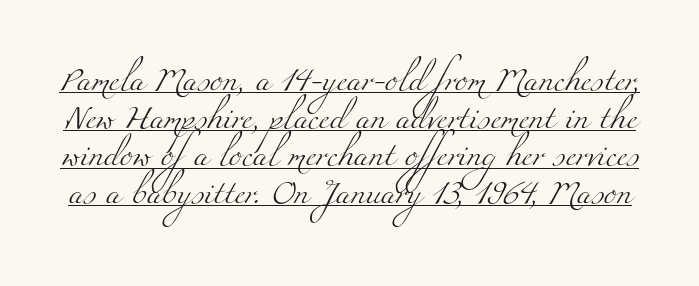
The designer left line spacing at the default. Somebody hit Ctrl+U on this one — the words are underlined. The letterforms sit shoulder to shoulder at normal distance. Unbolded letterforms with no extra heft.
